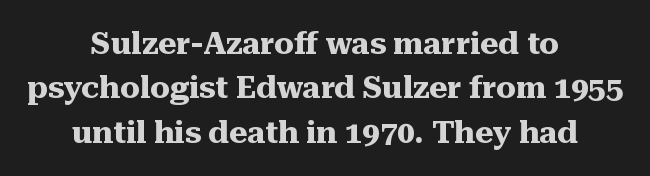
A typesetter would call this proportional, since set widths differ per character. If you measured baseline to baseline, you'd find a middling distance. Is the block centered? Yes — each line is placed symmetrically about the middle. Is this a sans? No — the strokes have serifs. The letters sit at their default tracking, neither squeezed nor spread.
